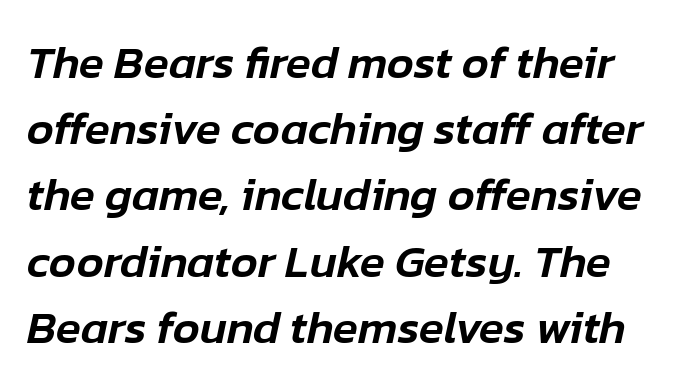
{"italic": "yes", "lean": "right", "slant_degrees": 12, "width": "normal", "stroke_contrast": "low", "x_height": "medium", "monospaced": "no", "underline": "no", "line_spacing": "normal", "line_spacing_ratio": 1.44, "letter_spacing": "normal", "letter_spacing_em": 0.0, "glyph_px": 46}
